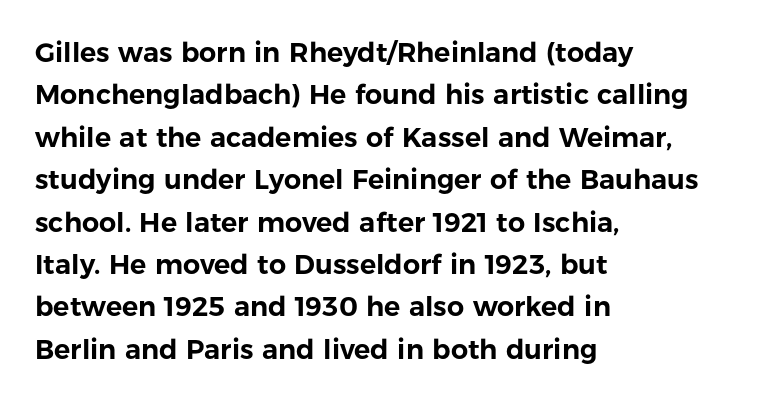
{"italic": "no", "underline": "no", "align": "left", "line_spacing": "normal", "line_spacing_ratio": 1.57, "letter_spacing": "normal", "letter_spacing_em": 0.0, "glyph_px": 27}
